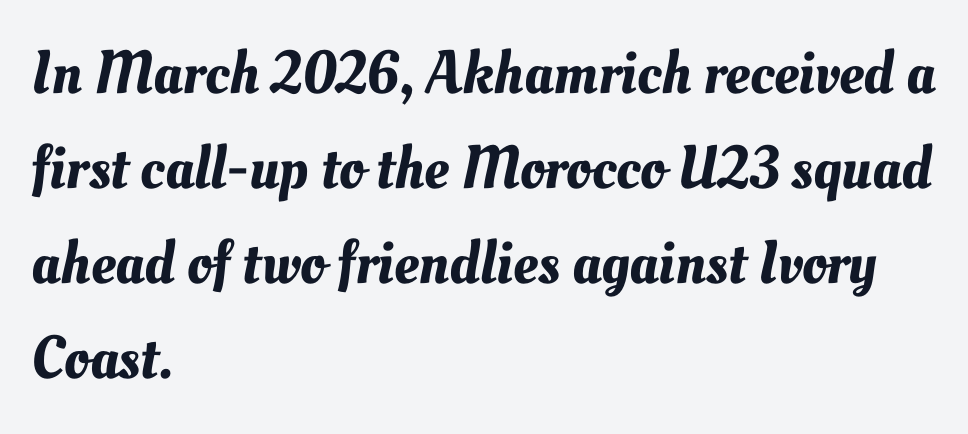
{"width": "normal", "stroke_contrast": "medium", "x_height": "small", "monospaced": "no", "underline": "no", "align": "left", "line_spacing": "normal", "line_spacing_ratio": 1.56, "letter_spacing": "normal", "letter_spacing_em": 0.0, "glyph_px": 61}
